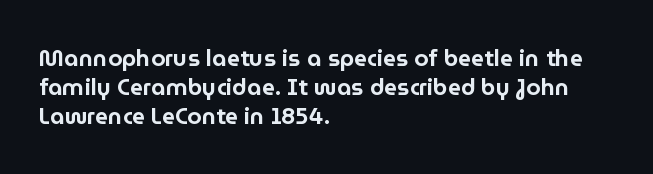
{"italic": "no", "underline": "no", "align": "left", "line_spacing": "normal", "line_spacing_ratio": 1.26, "letter_spacing": "normal", "letter_spacing_em": 0.0, "glyph_px": 23}
